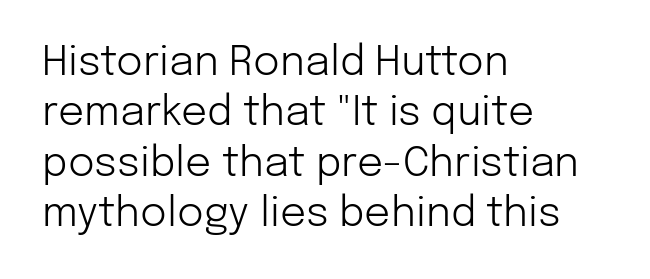
{"serif": "no", "italic": "no", "bold": "no", "weight": "light", "width": "normal", "stroke_contrast": "low", "x_height": "medium", "monospaced": "no", "underline": "no", "align": "left", "line_spacing_ratio": 1.23, "letter_spacing": "normal", "letter_spacing_em": 0.0, "glyph_px": 41}
